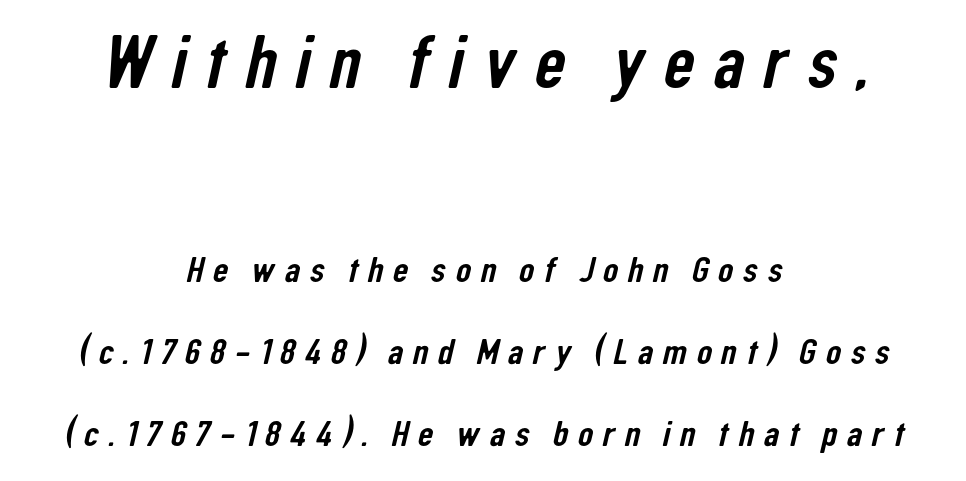
Q: Is the typeface a serif or a sans-serif typeface? A: Sans-serif.
Q: Is the text underlined? A: No.
Q: How is the paragraph aligned? A: Centered.
Q: Is the spacing between letters normal or unusually wide? A: Unusually wide.
Q: Is the spacing between lines tight, normal or loose? A: Loose.
Q: Which block of text is set in a larger size, the first (top) or the second (bottom)? A: The first (top) one.
Q: Width (condensed, normal, or wide)? A: Condensed.
Q: Stroke contrast? A: Low.
Q: x-height? A: Medium.
Q: Monospaced? A: No.
